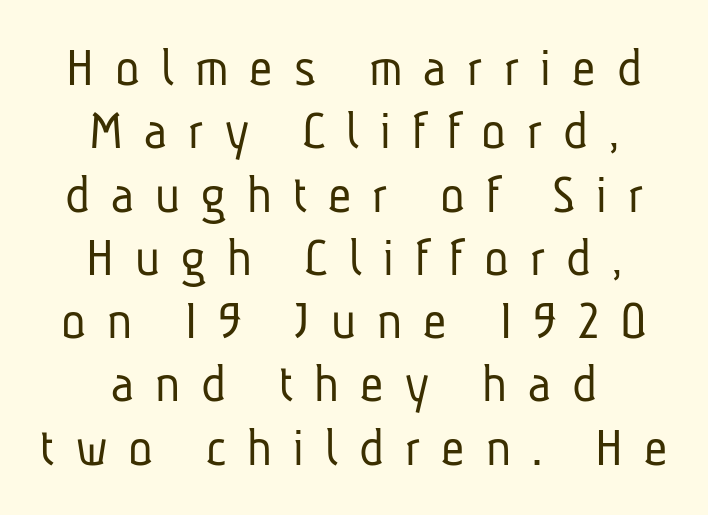
Both edges are ragged and mirror each other, which tells us the setting is centered. Counters stay open thanks to moderate or lighter strokes. A typesetter would call this leading minimal, almost set solid. Display-style spreading of the glyphs; the letterfit is very open.
